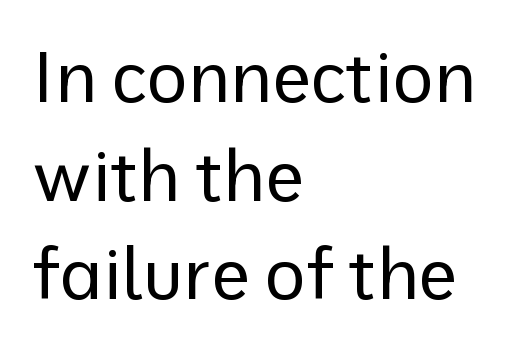
{"serif": "no", "italic": "no", "bold": "no", "weight": "regular", "width": "normal", "stroke_contrast": "low", "x_height": "medium", "monospaced": "no", "underline": "no", "align": "left", "line_spacing": "normal", "line_spacing_ratio": 1.41, "letter_spacing": "normal", "letter_spacing_em": 0.0, "glyph_px": 70}
